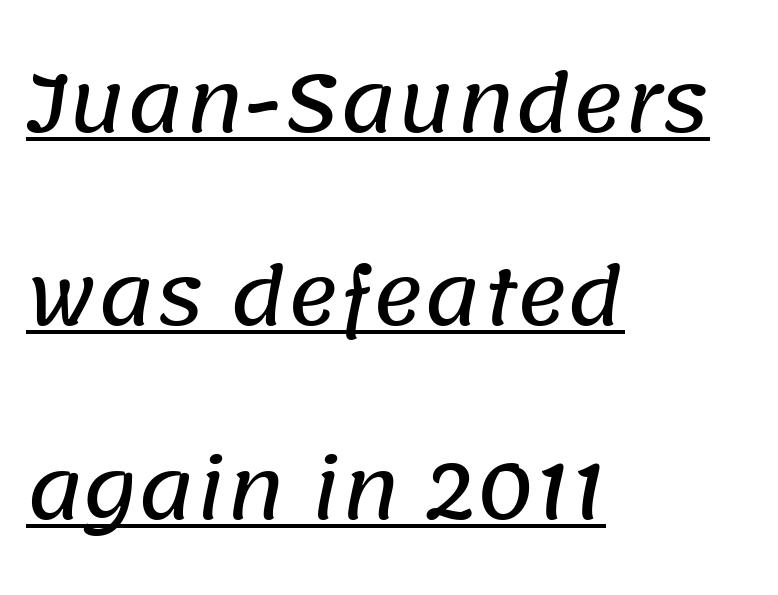
A sans-serif font was chosen for this passage. The letters sit at their default tracking, neither squeezed nor spread. Proportional: the letters do not fall into vertical columns. In CSS terms this would be text-align: left. Glance below the letters and you will spot a drawn line. The rendering uses a large line-height, opening up the rows.
